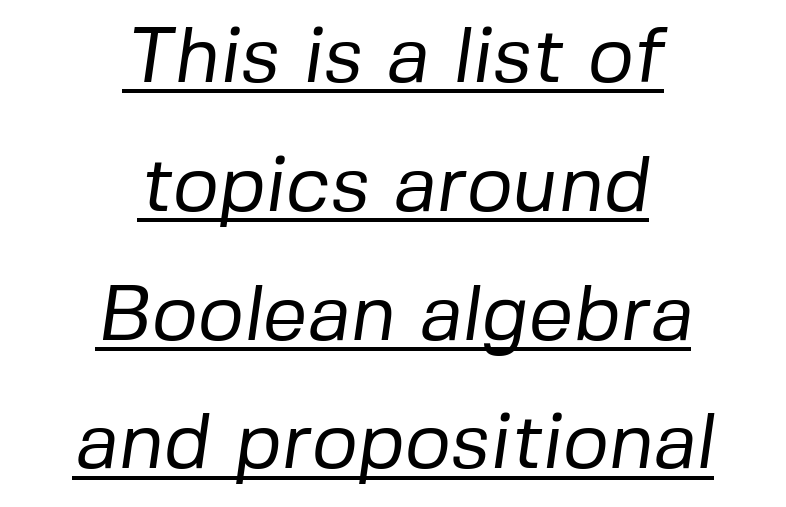
Q: Is the text bold? A: No.
Q: Is the typeface a serif or a sans-serif typeface? A: Sans-serif.
Q: Is the text underlined? A: Yes.
Q: How is the paragraph aligned? A: Centered.
Q: Is the spacing between letters normal or unusually wide? A: Normal.
Q: Is the spacing between lines tight, normal or loose? A: Normal.
Q: Width (condensed, normal, or wide)? A: Normal.
Q: Stroke contrast? A: Low.
Q: x-height? A: Medium.
Q: Monospaced? A: No.
